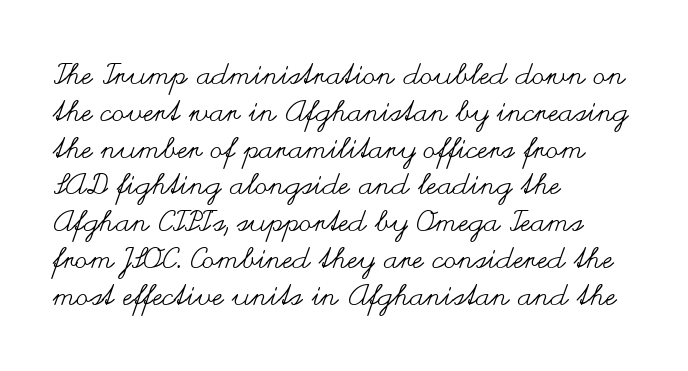
Q: Is the text bold? A: No.
Q: Is the text italic (slanted)? A: Yes.
Q: Is the text underlined? A: No.
Q: How is the paragraph aligned? A: Left-aligned.
Q: Is the spacing between letters normal or unusually wide? A: Normal.
Q: Is the spacing between lines tight, normal or loose? A: Normal.
Q: Width (condensed, normal, or wide)? A: Wide.
Q: Stroke contrast? A: Medium.
Q: x-height? A: Small.
Q: Monospaced? A: No.
